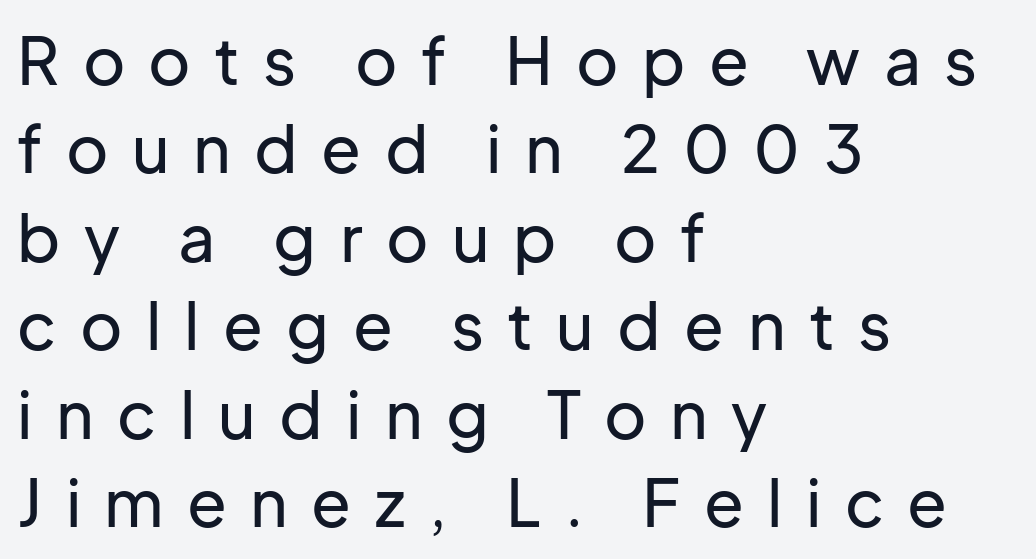
{"serif": "no", "italic": "no", "width": "normal", "stroke_contrast": "low", "x_height": "medium", "monospaced": "no", "underline": "no", "align": "left", "line_spacing": "normal", "line_spacing_ratio": 1.36, "letter_spacing": "wide", "letter_spacing_em": 0.36, "glyph_px": 65}
